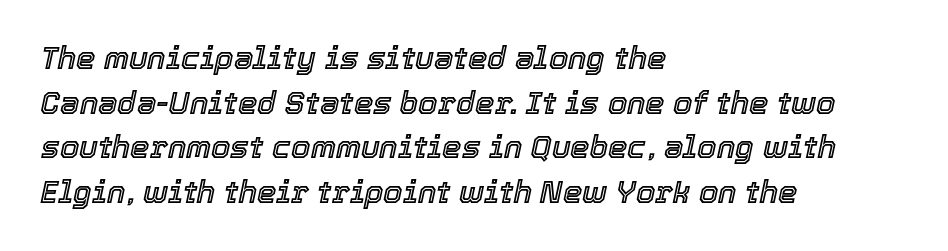
The image shows 31 px text type, italic (leaning right); set left-aligned, normal line spacing (1.44x), normal letter spacing, not underlined; a medium x-height.
